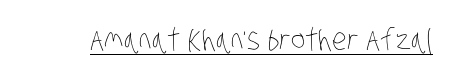
Each letter keeps its own natural width here, so spacing adapts to shape. The characters are drawn with everyday or finer stroke widths. A baseline rule has been typeset under these characters. Honestly, the letter spacing is just normal — you wouldn't notice it.
